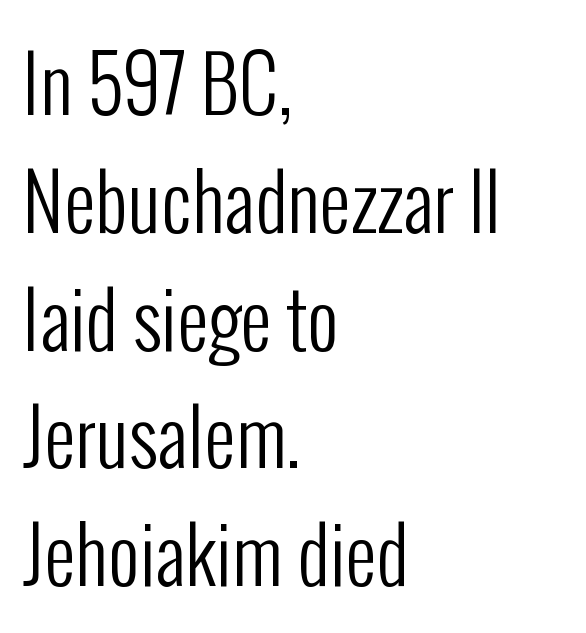
{"serif": "no", "italic": "no", "bold": "no", "weight": "regular", "width": "condensed", "stroke_contrast": "low", "x_height": "medium", "monospaced": "no", "underline": "no", "align": "left", "line_spacing": "normal", "line_spacing_ratio": 1.53, "letter_spacing": "normal", "letter_spacing_em": 0.0, "glyph_px": 77}
